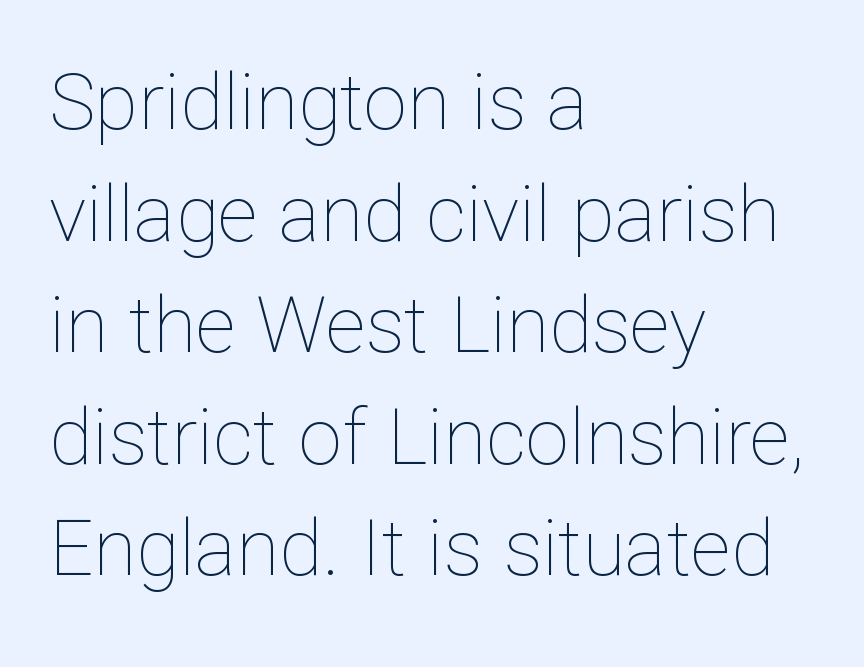
Tracking value appears to be zero — textbook default spacing. The weight would be labelled regular, book, light, or lighter still. The font's upright variant was chosen for this text. This rendering features lettering with no underline.
